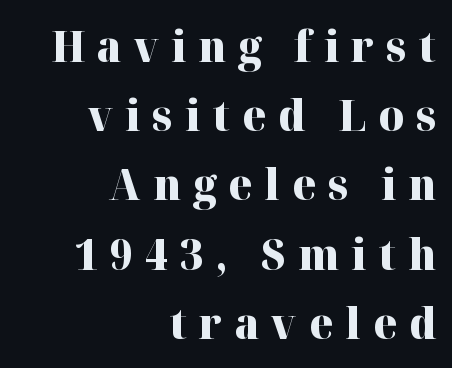
Rows of type keep a routine distance in the vertical direction. Weight check: bold — yes, fully. The face used here is rendered with a markedly widened letterfit. Upright lettering throughout. The designer went with a serif here, giving each stem small feet. The face used here is proportionally spaced, like ordinary book or web type.
